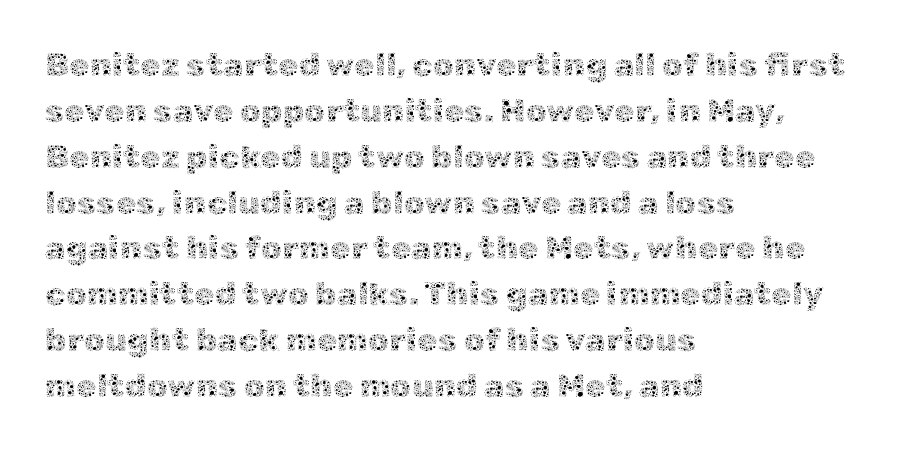
The image shows 33 px thin type, upright; set left-aligned, normal line spacing (1.39x), normal letter spacing, not underlined; a medium x-height.
